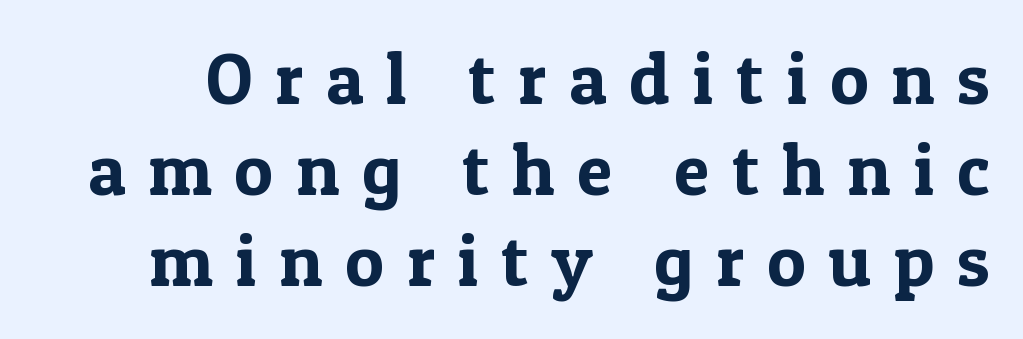
Q: Is the text italic (slanted)? A: No, it is upright.
Q: Is the typeface a serif or a sans-serif typeface? A: Serif.
Q: Is the text underlined? A: No.
Q: Is the spacing between letters normal or unusually wide? A: Unusually wide.
Q: Is the spacing between lines tight, normal or loose? A: Normal.
Q: Width (condensed, normal, or wide)? A: Normal.
Q: x-height? A: Medium.
Q: Monospaced? A: No.
